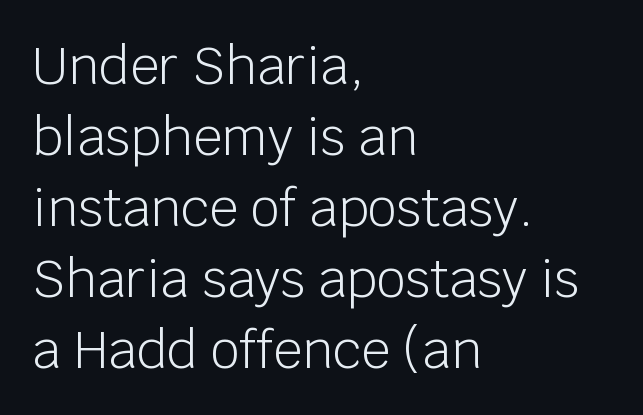
Each new line begins a customary step beneath the previous one. Stroke terminals: plain, sans-serif. The rendering keeps characters at their native spacing. A typesetter would call this proportional, since set widths differ per character. In terms of posture, this sample is upright.
